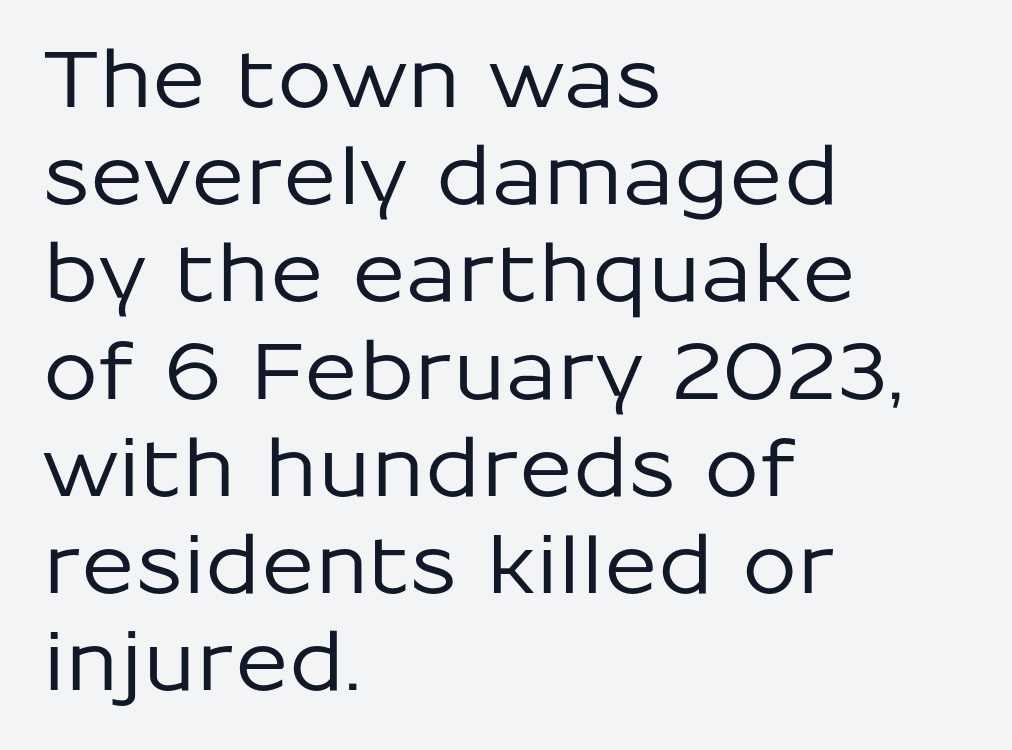
Is this a fixed-width face? No — the glyphs have proportional, varying widths. Rule under the text: the space is simply empty. No extra tracking has been applied to these lines. Designer's note — italics off, roman on. The lines in this sample share a left origin and differ only in where they stop. The face used here is a sans, in the tradition of grotesques and geometrics.
